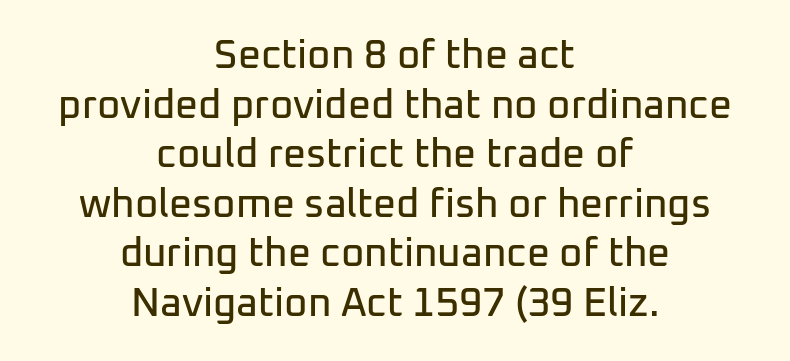
The image shows 40 px sans-serif type, upright; set centered, line spacing 1.24x, normal letter spacing, not underlined; low stroke contrast and a medium x-height.
